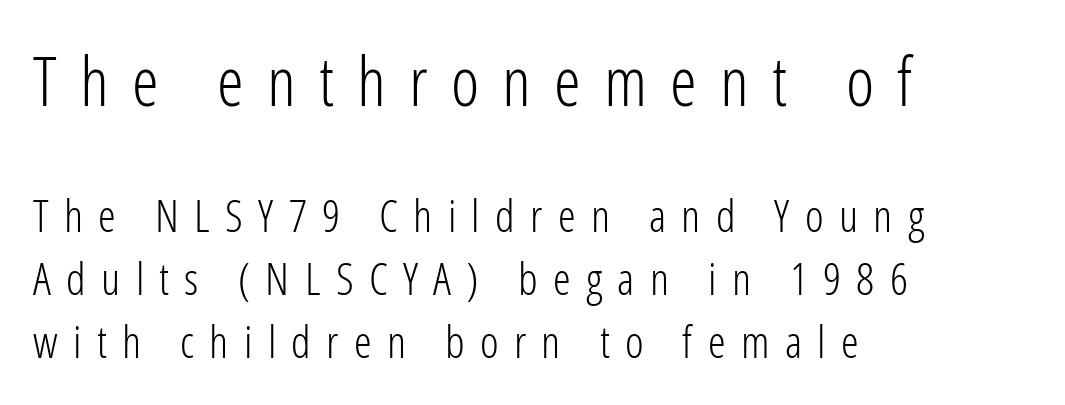
Q: Is the text bold? A: No.
Q: Is the text italic (slanted)? A: No, it is upright.
Q: Is the typeface a serif or a sans-serif typeface? A: Sans-serif.
Q: Is the text underlined? A: No.
Q: How is the paragraph aligned? A: Left-aligned.
Q: Is the spacing between letters normal or unusually wide? A: Unusually wide.
Q: Is the spacing between lines tight, normal or loose? A: Normal.
Q: Which block of text is set in a larger size, the first (top) or the second (bottom)? A: The first (top) one.
Q: Width (condensed, normal, or wide)? A: Condensed.
Q: Stroke contrast? A: Low.
Q: x-height? A: Medium.
Q: Monospaced? A: No.
